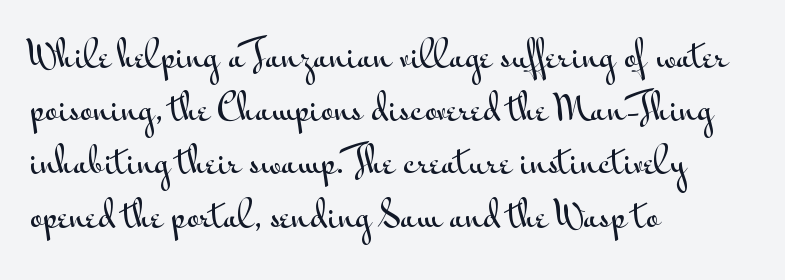
Where is the straight margin? On the left. These lines are rendered in a variable-pitch font. This rendering employs a face without finishing strokes, i.e., a sans-serif. No extra tracking has been applied to these lines. This rendering features lettering with no underline.
